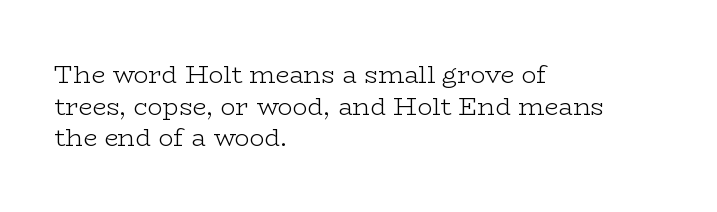
{"italic": "no", "bold": "no", "underline": "no", "align": "left", "line_spacing": "normal", "line_spacing_ratio": 1.27, "letter_spacing": "normal", "letter_spacing_em": 0.0, "glyph_px": 25}
